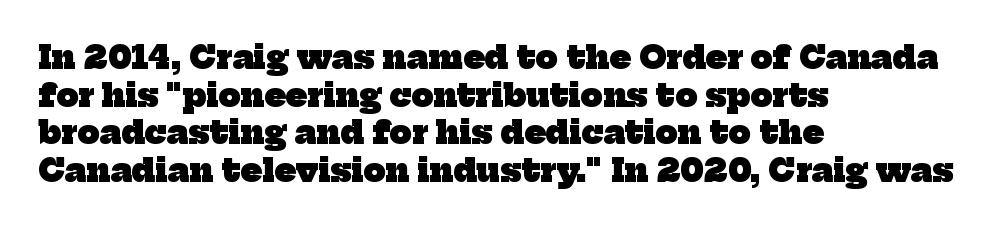
Q: Is the text bold? A: Yes.
Q: Is the typeface a serif or a sans-serif typeface? A: Serif.
Q: Is the text underlined? A: No.
Q: How is the paragraph aligned? A: Left-aligned.
Q: Is the spacing between letters normal or unusually wide? A: Normal.
Q: Width (condensed, normal, or wide)? A: Normal.
Q: Stroke contrast? A: Low.
Q: x-height? A: Medium.
Q: Monospaced? A: No.
